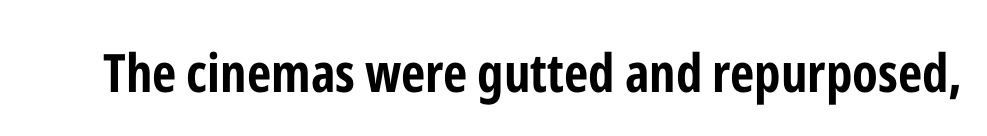
A sans-serif font was chosen for this passage. The face used here is proportionally spaced, like ordinary book or web type. The baseline area is clear. The sample has been set heavy, in full bold.
